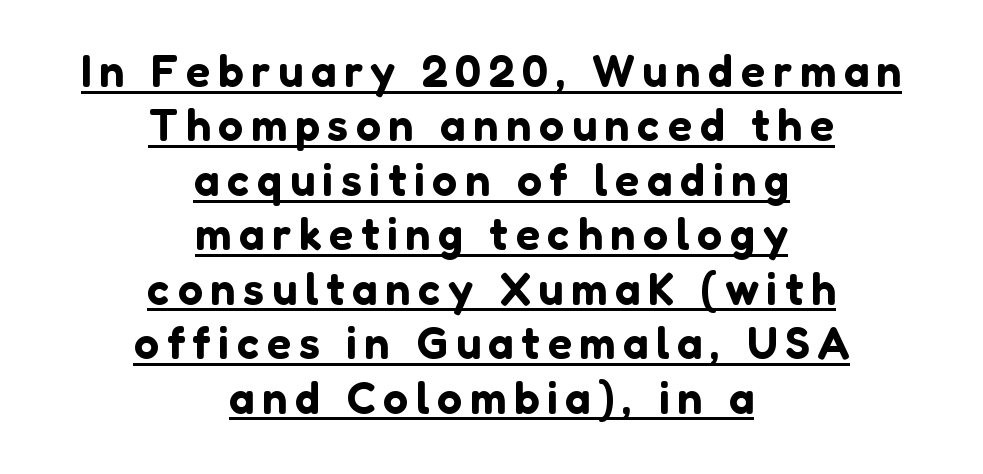
{"serif": "no", "italic": "no", "width": "normal", "stroke_contrast": "low", "x_height": "medium", "monospaced": "no", "underline": "yes", "align": "center", "line_spacing_ratio": 1.21, "glyph_px": 45}
